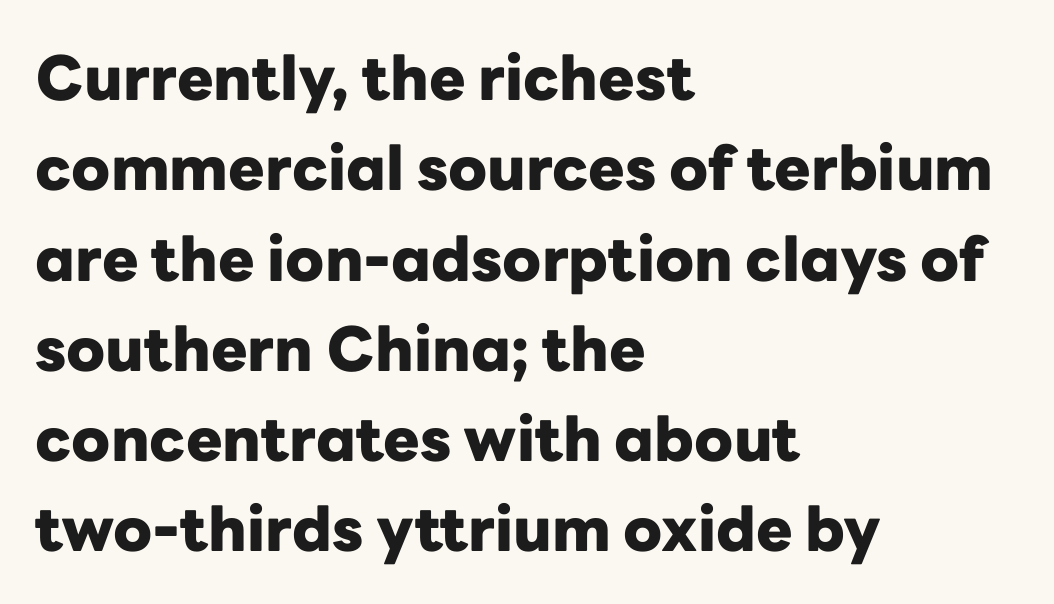
The image shows 61 px heavy sans-serif type, upright; set left-aligned, normal line spacing (1.48x), normal letter spacing, not underlined; low stroke contrast and a medium x-height.
